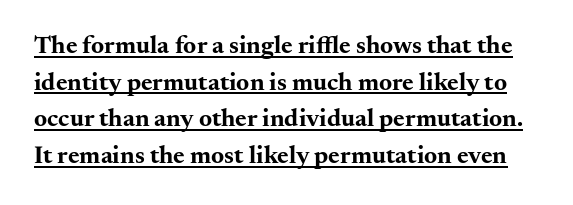
Heft: maximum for text — a bold. Here the glyphs are tracked normally, forming tight word shapes. Posture: straight, roman, zero tilt. Honestly, the underline is the first thing you notice here. This block has exactly the height ordinary leading produces.
